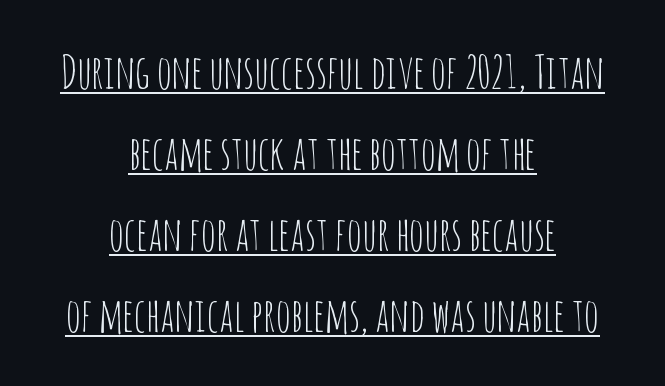
{"serif": "no", "italic": "no", "bold": "no", "weight": "thin", "width": "condensed", "stroke_contrast": "low", "x_height": "large", "monospaced": "no", "underline": "yes", "align": "center", "line_spacing_ratio": 1.76, "letter_spacing": "normal", "letter_spacing_em": 0.0, "glyph_px": 46}
